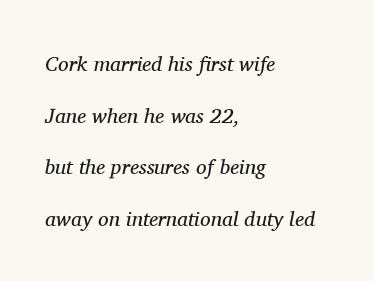
How would I describe the line gaps? Wide and relaxed. Slant detected: the letters are inclined. Line starts are locked; line ends wander. What stands out about the letter spacing? Nothing — it is the standard amount. Bare-footed words on every line.
